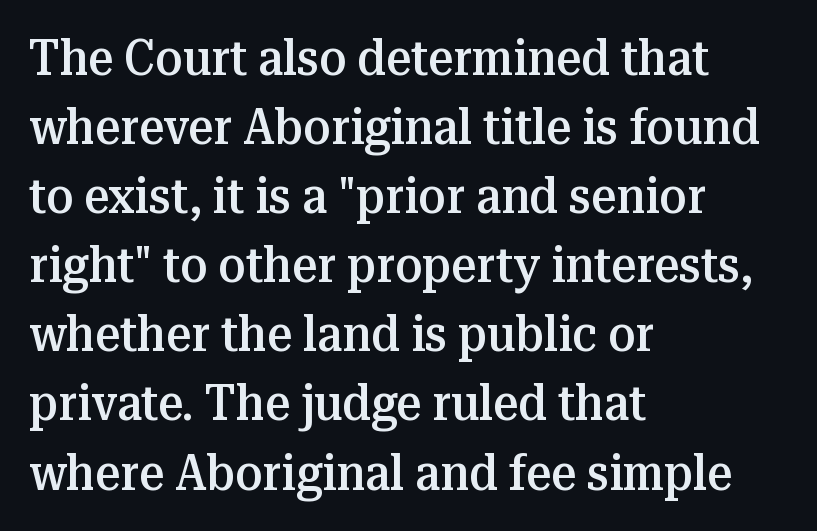
{"serif": "yes", "italic": "no", "bold": "semi", "weight": "semibold", "width": "normal", "stroke_contrast": "medium", "x_height": "medium", "monospaced": "no", "underline": "no", "align": "left", "line_spacing": "normal", "line_spacing_ratio": 1.41, "letter_spacing": "normal", "letter_spacing_em": 0.0, "glyph_px": 49}
